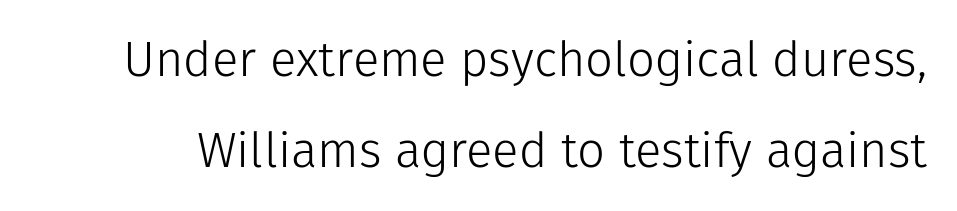
The image shows 49 px light sans-serif type, upright; set line spacing 1.86x, normal letter spacing, not underlined; low stroke contrast and a medium x-height.
